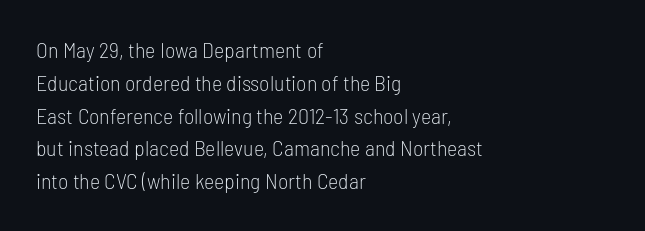
{"italic": "no", "bold": "no", "underline": "no", "align": "left", "line_spacing": "normal", "line_spacing_ratio": 1.49, "letter_spacing": "normal", "letter_spacing_em": 0.0, "glyph_px": 22}
